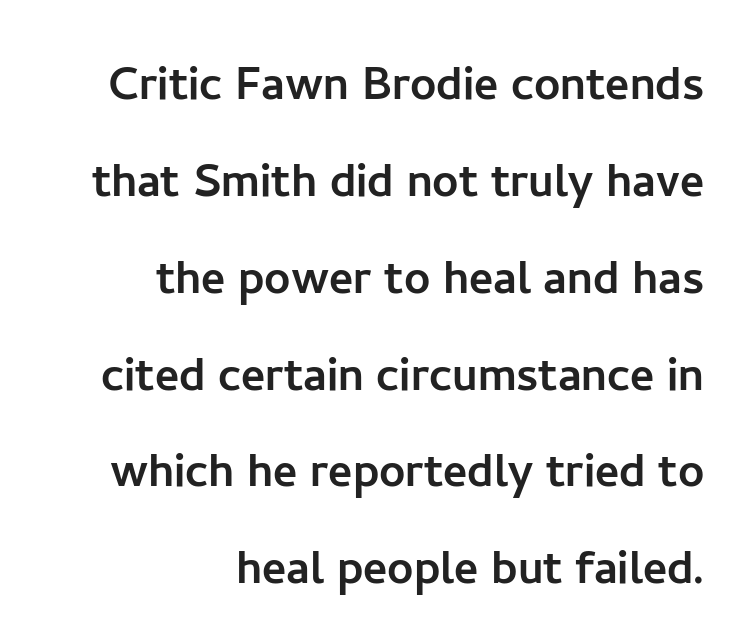
Q: Is the text italic (slanted)? A: No, it is upright.
Q: Is the typeface a serif or a sans-serif typeface? A: Sans-serif.
Q: Is the text underlined? A: No.
Q: How is the paragraph aligned? A: Right-aligned.
Q: Is the spacing between letters normal or unusually wide? A: Normal.
Q: Is the spacing between lines tight, normal or loose? A: Normal.
Q: Width (condensed, normal, or wide)? A: Normal.
Q: Stroke contrast? A: Low.
Q: x-height? A: Medium.
Q: Monospaced? A: No.
